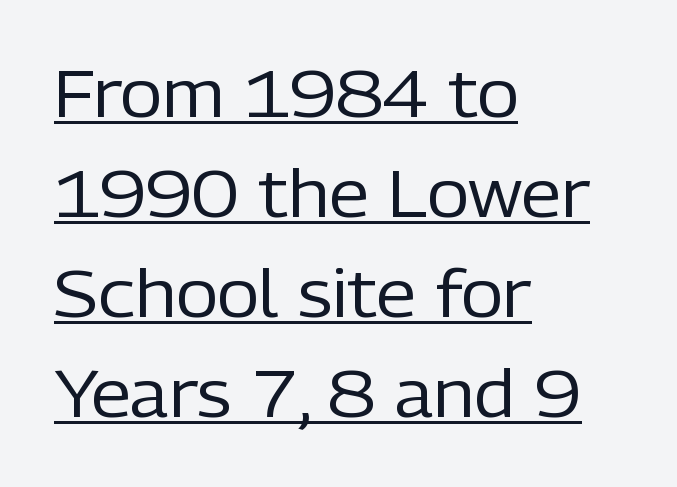
The image shows 65 px regular-weight sans-serif type, upright; set left-aligned, normal line spacing (1.54x), normal letter spacing, underlined; low stroke contrast and a medium x-height.
